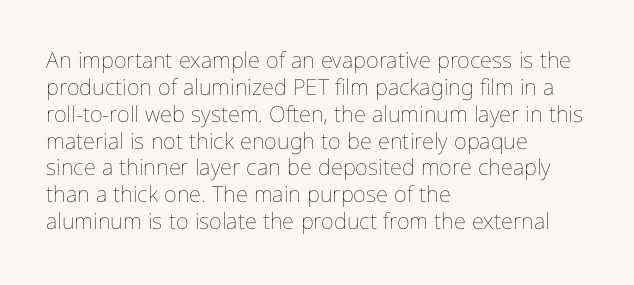
Q: Is the text bold? A: No.
Q: Is the text italic (slanted)? A: No, it is upright.
Q: Is the text underlined? A: No.
Q: How is the paragraph aligned? A: Left-aligned.
Q: Is the spacing between letters normal or unusually wide? A: Normal.
